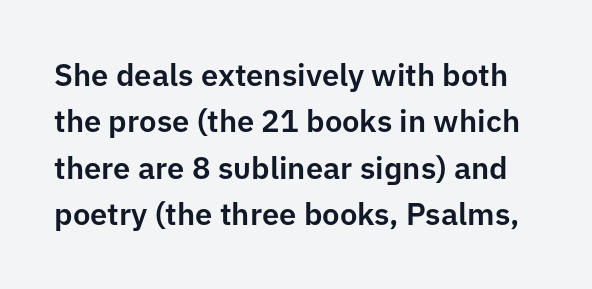
Examine the stroke ends and you'll find no serifs. Do the letters lean? They stand straight. Students, note that the glyphs here touch the page at normal intervals. This sample has the flowing, uneven cadence of proportional lettering.
